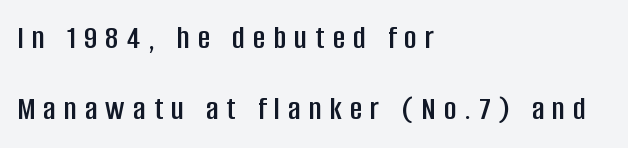
Q: Is the text italic (slanted)? A: No, it is upright.
Q: Is the typeface a serif or a sans-serif typeface? A: Sans-serif.
Q: Is the text underlined? A: No.
Q: How is the paragraph aligned? A: Left-aligned.
Q: Is the spacing between letters normal or unusually wide? A: Unusually wide.
Q: Is the spacing between lines tight, normal or loose? A: Loose.
Q: Width (condensed, normal, or wide)? A: Condensed.
Q: Stroke contrast? A: Low.
Q: x-height? A: Large.
Q: Monospaced? A: No.
